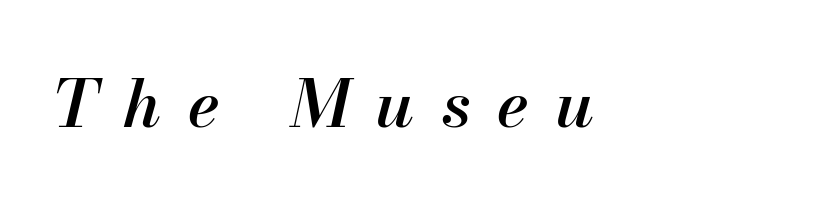
The sample has been set in demibold, a notch under bold. The lettering tilts uniformly, giving the passage an italic look. A typesetter would call this heavily tracked-out type. These lines are rendered in a variable-pitch font. Descenders are the only things crossing below the line.
